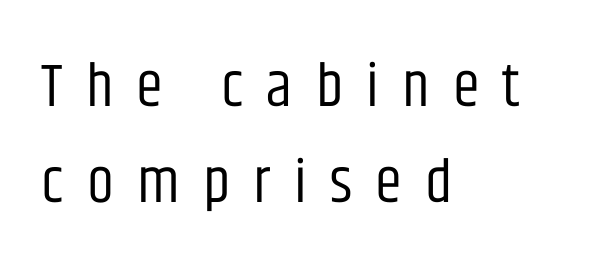
{"serif": "no", "italic": "no", "bold": "no", "weight": "regular", "width": "condensed", "stroke_contrast": "low", "x_height": "large", "monospaced": "no", "underline": "no", "align": "left", "line_spacing": "normal", "line_spacing_ratio": 1.58, "letter_spacing": "wide", "letter_spacing_em": 0.38, "glyph_px": 61}
